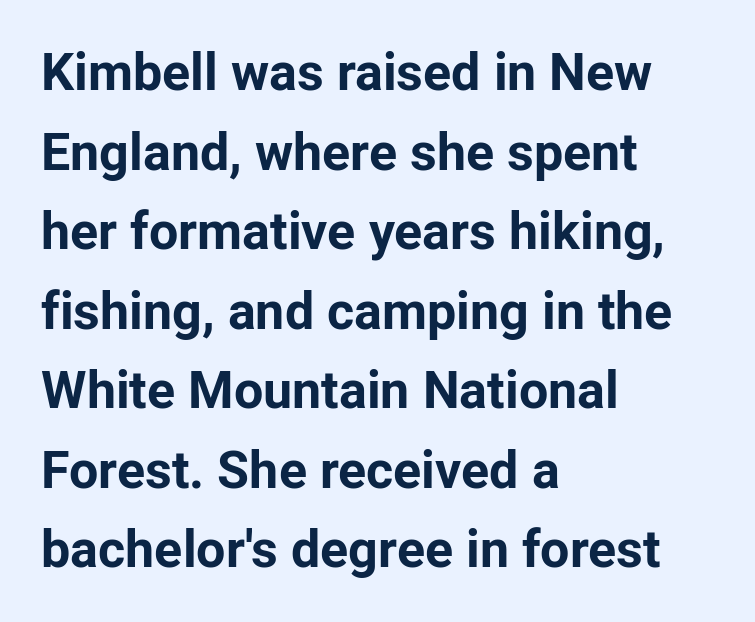
What's the leading like? Ordinary, nothing unusual. Pretty heavy lettering here — definitely bold. The glyphs in this specimen are sans serif. Nope, not italic — everything's standing straight.
